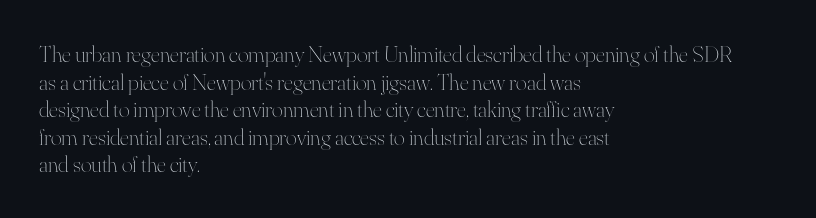
Q: Is the text bold? A: No.
Q: Is the text italic (slanted)? A: No, it is upright.
Q: Is the text underlined? A: No.
Q: How is the paragraph aligned? A: Left-aligned.
Q: Is the spacing between letters normal or unusually wide? A: Normal.
